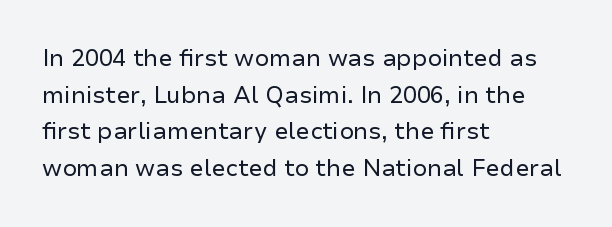
{"italic": "no", "bold": "no", "underline": "no", "align": "left", "line_spacing": "normal", "line_spacing_ratio": 1.59, "letter_spacing": "normal", "letter_spacing_em": 0.0, "glyph_px": 23}
